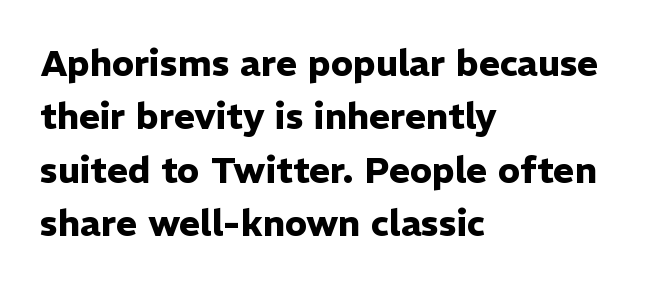
{"serif": "no", "italic": "no", "bold": "yes", "weight": "heavy", "width": "normal", "stroke_contrast": "low", "x_height": "medium", "monospaced": "no", "underline": "no", "align": "left", "line_spacing": "normal", "line_spacing_ratio": 1.48, "letter_spacing": "normal", "letter_spacing_em": 0.0, "glyph_px": 36}
